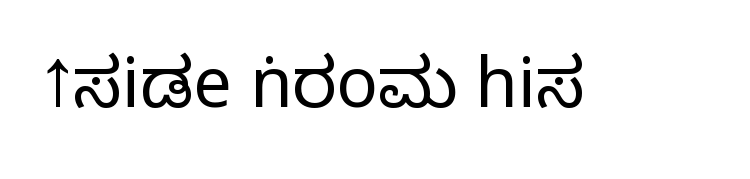
The image shows 69 px condensed sans-serif type, upright; set normal letter spacing, not underlined; medium stroke contrast.
